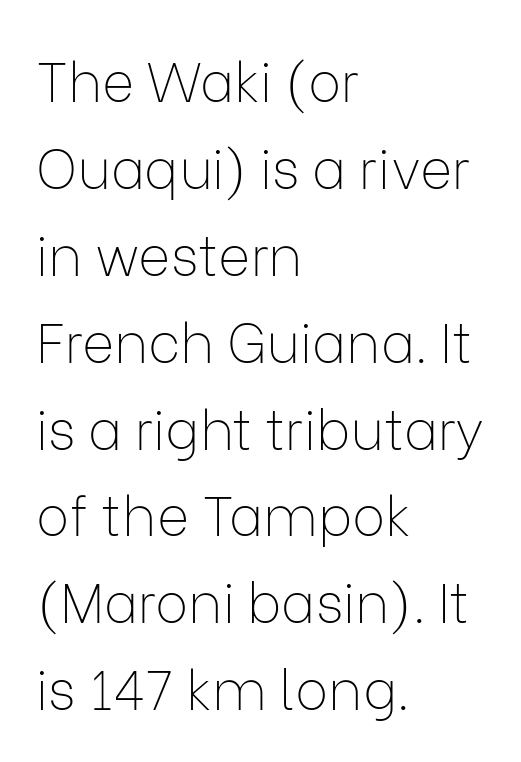
The space beneath each line is pristine and unruled. The font's upright variant was chosen for this text. Bold? No — there's no thickening of the strokes. One glance says typical: line gaps are just what's usual. You could call the tracking neutral — neither tight nor loose.
